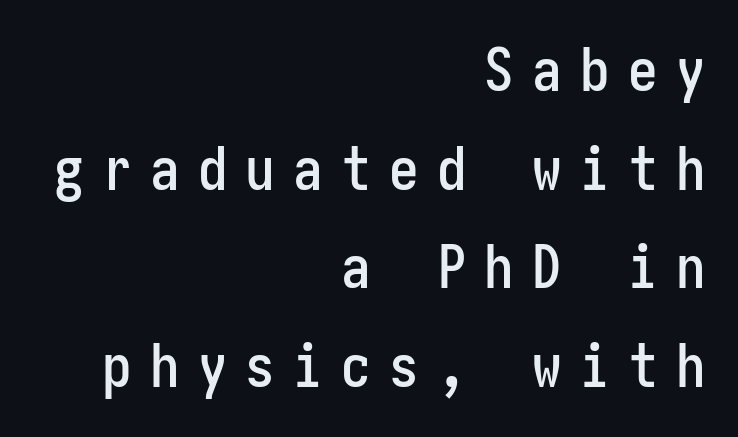
{"serif": "no", "italic": "no", "width": "condensed", "stroke_contrast": "low", "x_height": "medium", "underline": "no", "align": "right", "line_spacing": "normal", "line_spacing_ratio": 1.67, "letter_spacing": "wide", "letter_spacing_em": 0.31, "glyph_px": 59}
